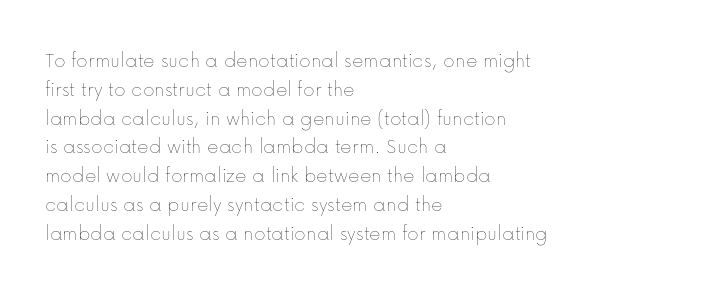
Q: Is the text bold? A: No.
Q: Is the text italic (slanted)? A: No, it is upright.
Q: Is the text underlined? A: No.
Q: How is the paragraph aligned? A: Left-aligned.
Q: Is the spacing between letters normal or unusually wide? A: Normal.
Q: Is the spacing between lines tight, normal or loose? A: Normal.
